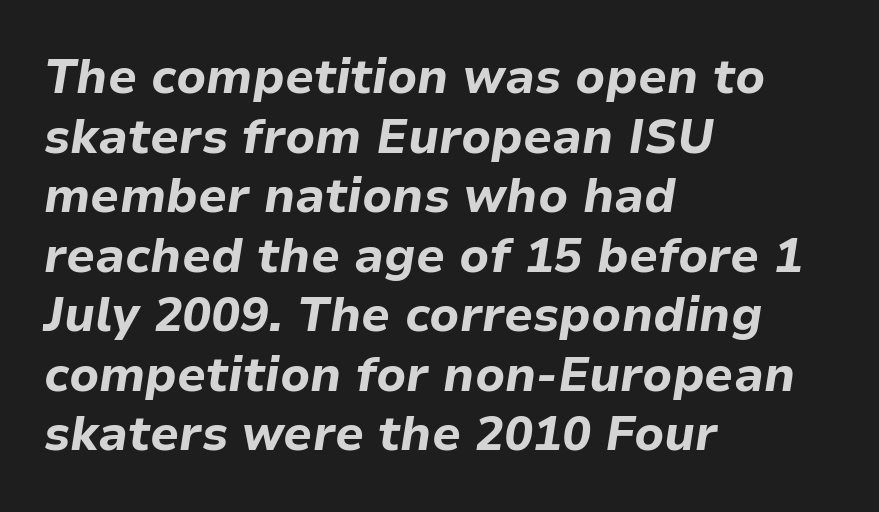
The image shows 48 px bold type, italic (leaning right); set left-aligned, line spacing 1.24x, normal letter spacing, not underlined; low stroke contrast and a medium x-height.
